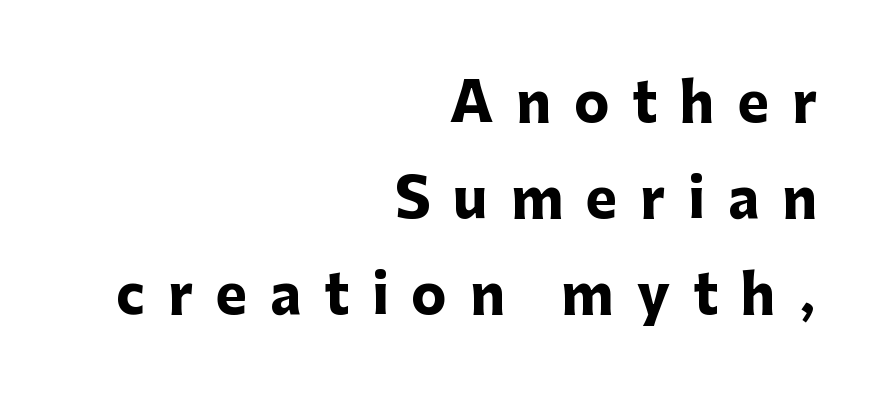
Q: Is the text bold? A: Yes.
Q: Is the text italic (slanted)? A: No, it is upright.
Q: Is the typeface a serif or a sans-serif typeface? A: Sans-serif.
Q: Is the text underlined? A: No.
Q: How is the paragraph aligned? A: Right-aligned.
Q: Is the spacing between letters normal or unusually wide? A: Unusually wide.
Q: Width (condensed, normal, or wide)? A: Normal.
Q: Stroke contrast? A: Low.
Q: x-height? A: Medium.
Q: Monospaced? A: No.
